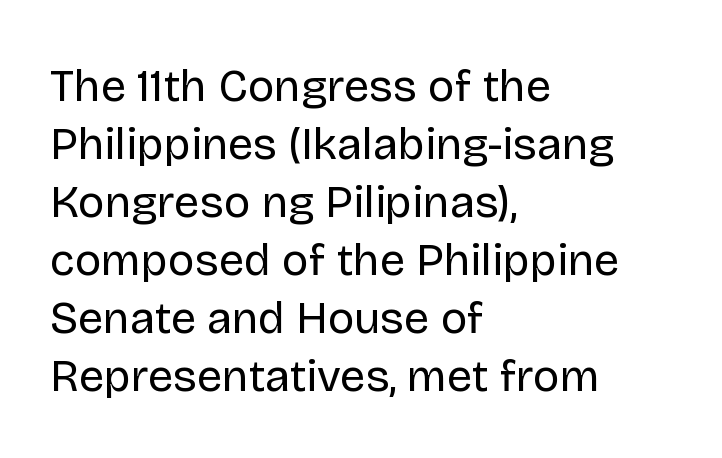
Tall strokes in this sample are plumb rather than angled. Has an underline been added? It has not. You could not count columns in this text — the font is proportionally spaced. What's the leading like? Ordinary, nothing unusual. What stands out about the letter spacing? Nothing — it is the standard amount. Weight: regular or lighter.
